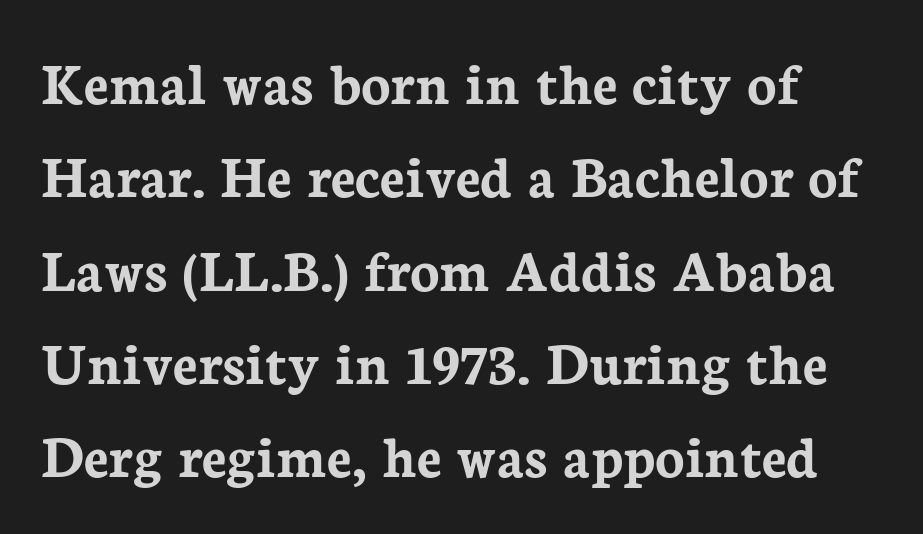
A typesetter would call this proportional, since set widths differ per character. Clear beneath every line of the passage. In terms of weight, the rendering is a true, heavy bold. Is the letter spacing exaggerated? No — it looks like the ordinary default.
